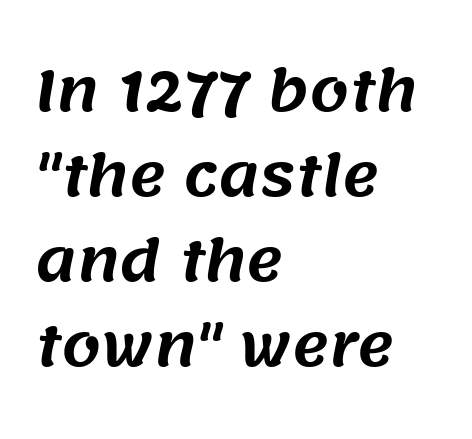
{"serif": "no", "width": "normal", "stroke_contrast": "medium", "x_height": "large", "monospaced": "no", "underline": "no", "align": "left", "line_spacing": "normal", "line_spacing_ratio": 1.52, "letter_spacing": "normal", "letter_spacing_em": 0.0, "glyph_px": 56}
